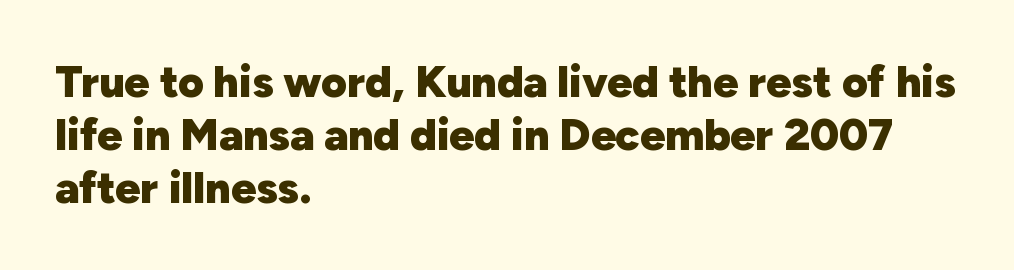
The lettering holds an erect, upright posture throughout. Tracking value appears to be zero — textbook default spacing. Descenders hang freely into open space. The passage shown is typeset with a sans-serif family.
